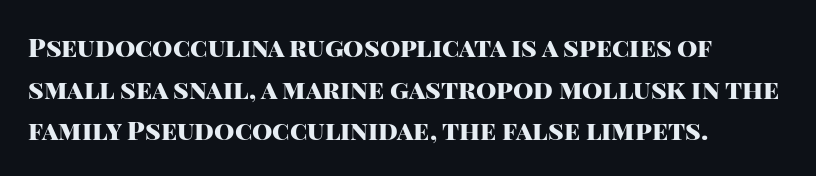
Q: Is the text bold? A: Yes.
Q: Is the text italic (slanted)? A: No, it is upright.
Q: Is the text underlined? A: No.
Q: How is the paragraph aligned? A: Left-aligned.
Q: Is the spacing between letters normal or unusually wide? A: Normal.
Q: Is the spacing between lines tight, normal or loose? A: Normal.
